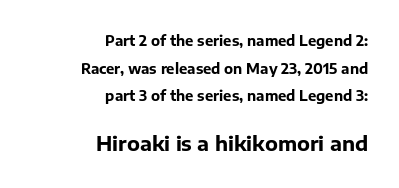
Q: Is the text bold? A: Yes.
Q: Is the text italic (slanted)? A: No, it is upright.
Q: Is the text underlined? A: No.
Q: How is the paragraph aligned? A: Right-aligned.
Q: Is the spacing between letters normal or unusually wide? A: Normal.
Q: Is the spacing between lines tight, normal or loose? A: Loose.
Q: Which block of text is set in a larger size, the first (top) or the second (bottom)? A: The second (bottom) one.
